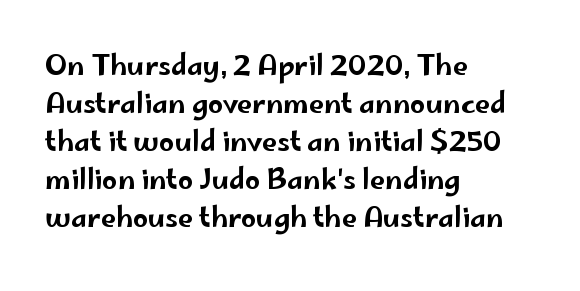
Q: Is the text italic (slanted)? A: No, it is upright.
Q: Is the text underlined? A: No.
Q: How is the paragraph aligned? A: Left-aligned.
Q: Is the spacing between letters normal or unusually wide? A: Normal.
Q: Is the spacing between lines tight, normal or loose? A: Normal.
